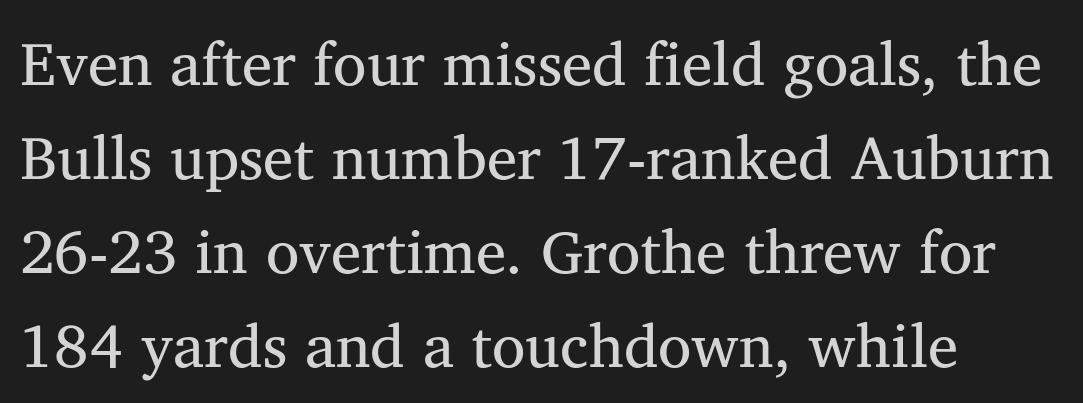
Q: Is the text bold? A: No.
Q: Is the typeface a serif or a sans-serif typeface? A: Serif.
Q: Is the text underlined? A: No.
Q: How is the paragraph aligned? A: Left-aligned.
Q: Is the spacing between letters normal or unusually wide? A: Normal.
Q: Is the spacing between lines tight, normal or loose? A: Normal.
Q: Width (condensed, normal, or wide)? A: Normal.
Q: Stroke contrast? A: Medium.
Q: x-height? A: Medium.
Q: Monospaced? A: No.
